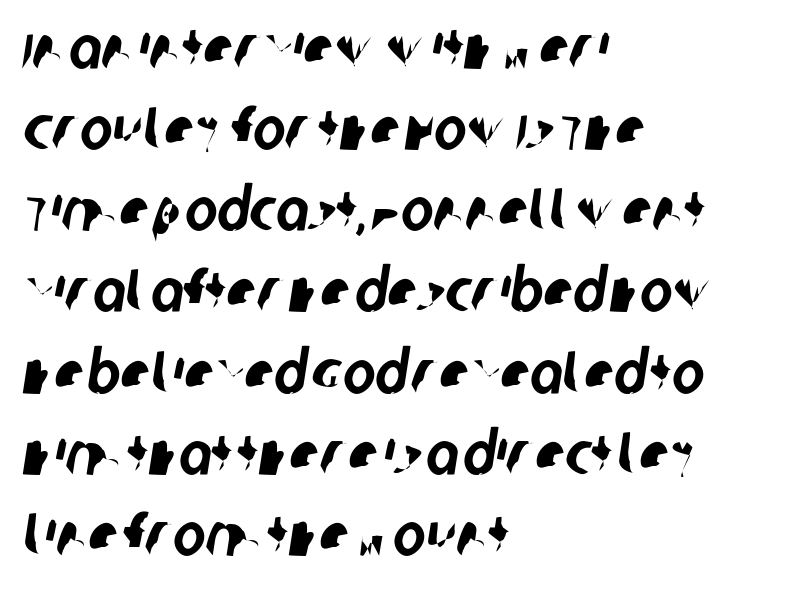
The image shows 61 px condensed sans-serif type; set left-aligned, normal line spacing (1.33x), normal letter spacing, not underlined; low stroke contrast and a large x-height.
